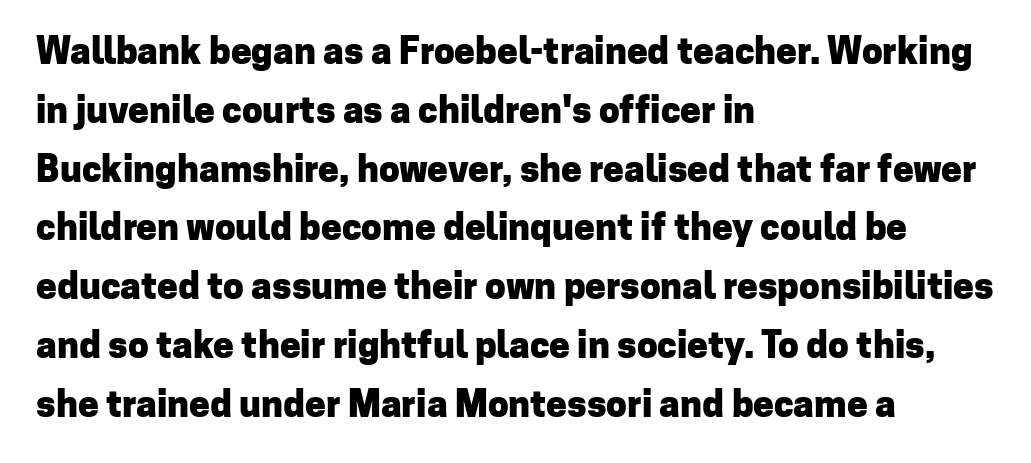
{"serif": "no", "italic": "no", "bold": "yes", "weight": "heavy", "width": "normal", "stroke_contrast": "low", "x_height": "medium", "monospaced": "no", "underline": "no", "align": "left", "line_spacing": "normal", "line_spacing_ratio": 1.59, "letter_spacing": "normal", "letter_spacing_em": 0.0, "glyph_px": 37}
